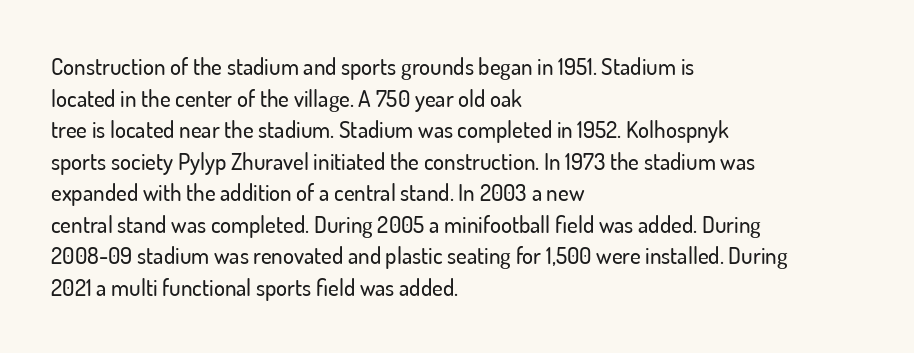
{"italic": "no", "underline": "no", "align": "left", "line_spacing": "normal", "line_spacing_ratio": 1.37, "letter_spacing": "normal", "letter_spacing_em": 0.0, "glyph_px": 23}
